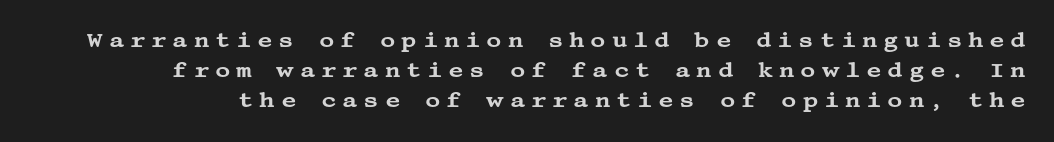
Q: Is the text italic (slanted)? A: No, it is upright.
Q: Is the text underlined? A: No.
Q: Is the spacing between letters normal or unusually wide? A: Unusually wide.
Q: Is the spacing between lines tight, normal or loose? A: Normal.
